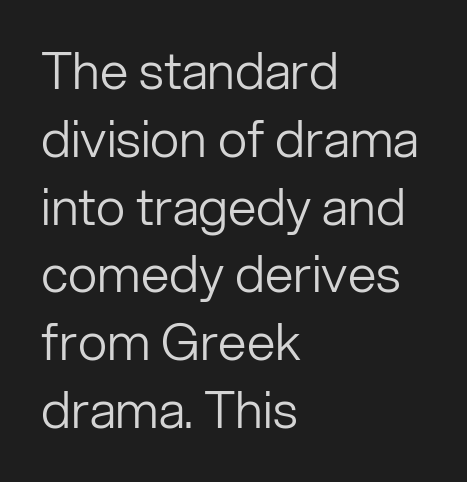
The image shows 51 px light sans-serif type, upright; set left-aligned, normal line spacing (1.33x), normal letter spacing, not underlined; low stroke contrast and a medium x-height.
